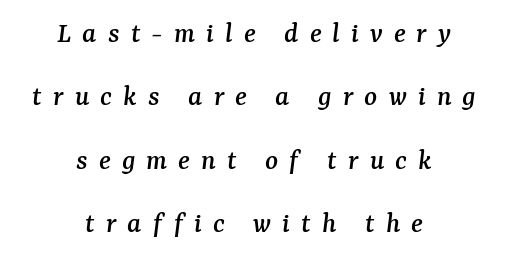
Q: Is the text italic (slanted)? A: Yes, it leans right by about 7 degrees.
Q: Is the typeface a serif or a sans-serif typeface? A: Serif.
Q: Is the text underlined? A: No.
Q: How is the paragraph aligned? A: Centered.
Q: Is the spacing between letters normal or unusually wide? A: Unusually wide.
Q: Is the spacing between lines tight, normal or loose? A: Loose.
Q: Width (condensed, normal, or wide)? A: Normal.
Q: Stroke contrast? A: Medium.
Q: x-height? A: Medium.
Q: Monospaced? A: No.
